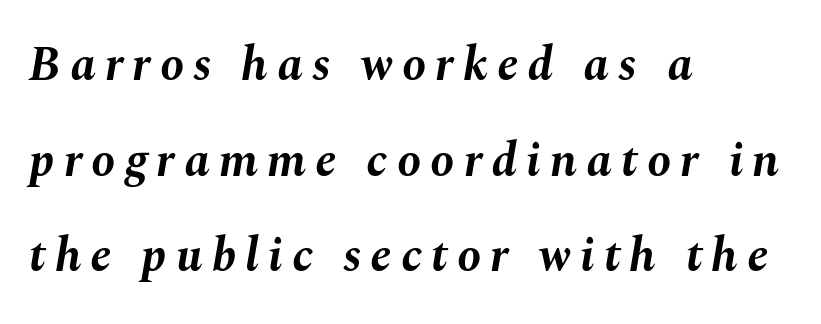
{"italic": "yes", "lean": "right", "slant_degrees": 10, "bold": "yes", "weight": "bold", "width": "normal", "stroke_contrast": "medium", "x_height": "medium", "monospaced": "no", "underline": "no", "align": "left", "line_spacing": "loose", "line_spacing_ratio": 1.99, "glyph_px": 48}
